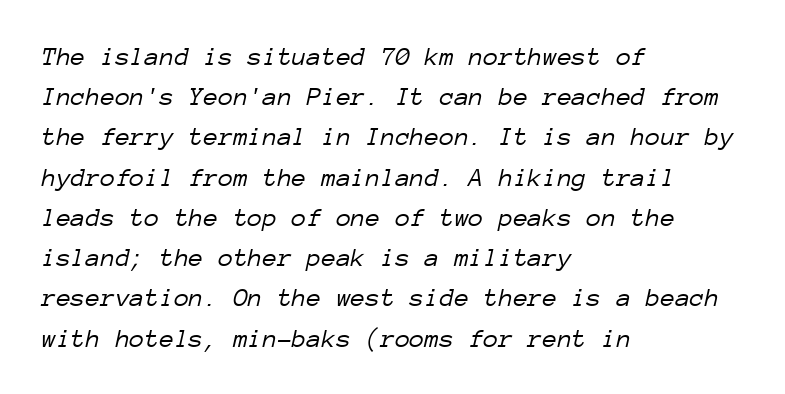
{"italic": "yes", "lean": "right", "slant_degrees": 12, "bold": "no", "underline": "no", "align": "left", "line_spacing": "normal", "line_spacing_ratio": 1.49, "letter_spacing": "normal", "letter_spacing_em": 0.0, "glyph_px": 27}
